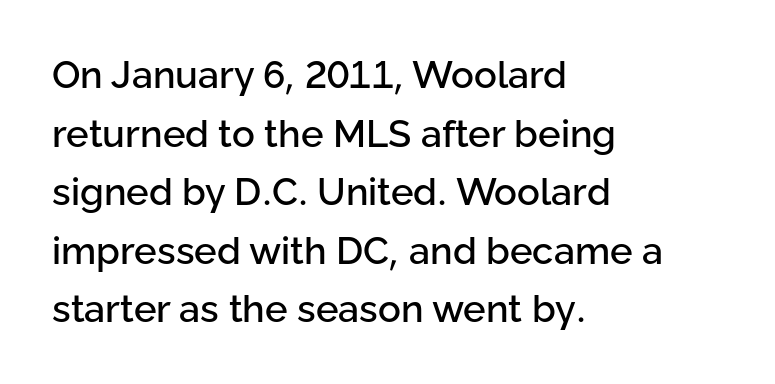
Where is the straight margin? On the left. One glance says typical: line gaps are just what's usual. Is this a fixed-width face? No — the glyphs have proportional, varying widths. A sans-serif font was chosen for this passage. Decoration check: the copy has no underline. No italicization has been applied; the sample stays upright.
